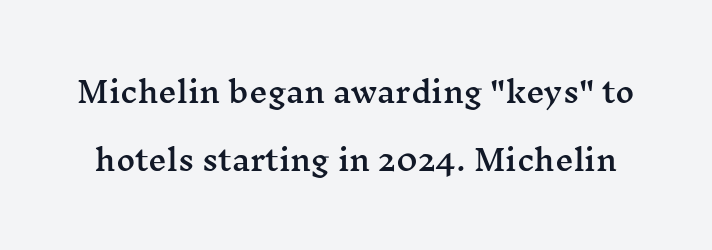
{"serif": "yes", "italic": "no", "width": "wide", "stroke_contrast": "medium", "x_height": "medium", "monospaced": "no", "underline": "no", "line_spacing": "loose", "line_spacing_ratio": 2.33, "letter_spacing": "normal", "letter_spacing_em": 0.0, "glyph_px": 29}
